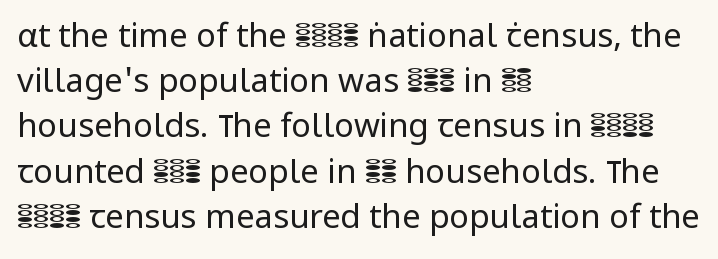
Q: Is the text bold? A: No.
Q: Is the text italic (slanted)? A: No, it is upright.
Q: Is the typeface a serif or a sans-serif typeface? A: Sans-serif.
Q: Is the text underlined? A: No.
Q: How is the paragraph aligned? A: Left-aligned.
Q: Is the spacing between letters normal or unusually wide? A: Normal.
Q: Is the spacing between lines tight, normal or loose? A: Normal.
Q: Width (condensed, normal, or wide)? A: Normal.
Q: Stroke contrast? A: Low.
Q: x-height? A: Medium.
Q: Monospaced? A: No.
